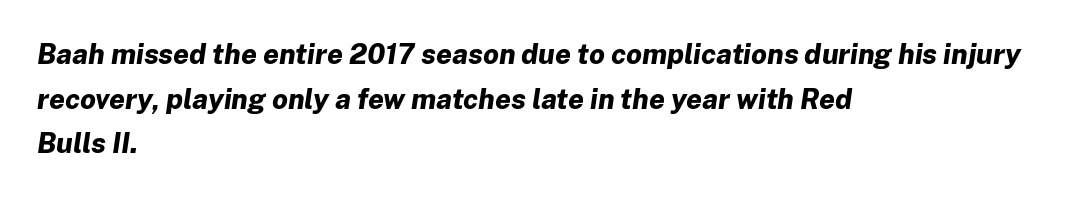
The image shows 28 px bold type, italic (leaning right); set left-aligned, normal line spacing (1.59x), normal letter spacing, not underlined; low stroke contrast and a medium x-height.
